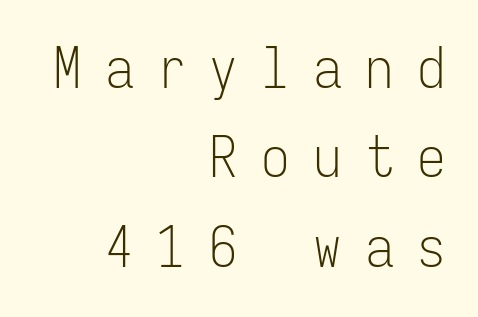
It's the straight-up-and-down kind of type. This sample is right-justified, so line beginnings fall wherever the words allow. The rows are spaced the way most documents space them. Rule under the text: the space is simply empty. Is this a sans? Yes — the strokes have no serifs. The line texture is sparse and dotted thanks to wide tracking.
